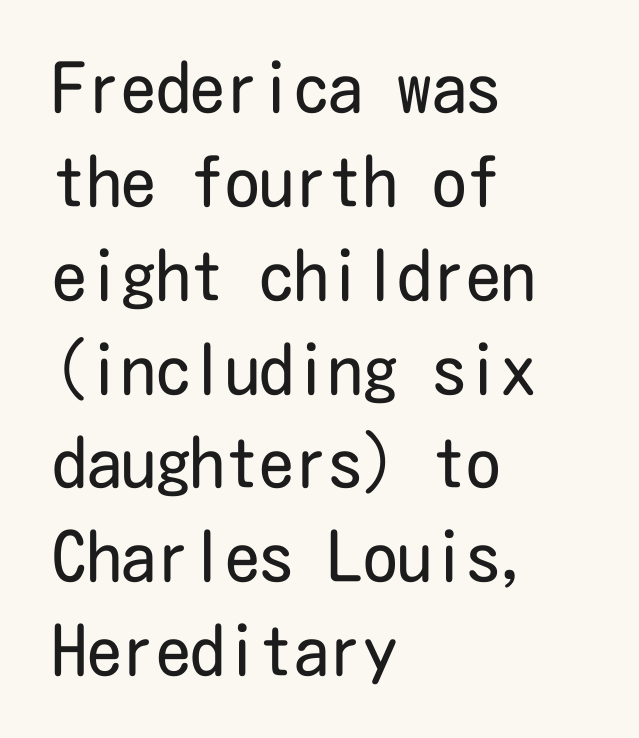
The image shows 69 px regular-weight, condensed sans-serif type, upright; set left-aligned, normal line spacing (1.36x), normal letter spacing, not underlined; low stroke contrast and a medium x-height.
